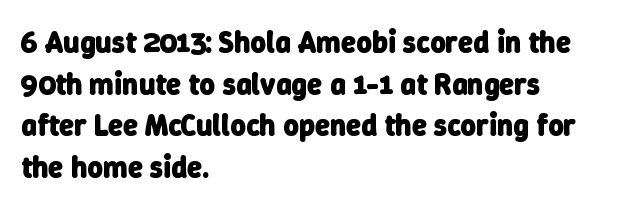
The image shows 30 px heavy sans-serif type; set left-aligned, normal line spacing (1.39x), normal letter spacing, not underlined; low stroke contrast and a medium x-height.
